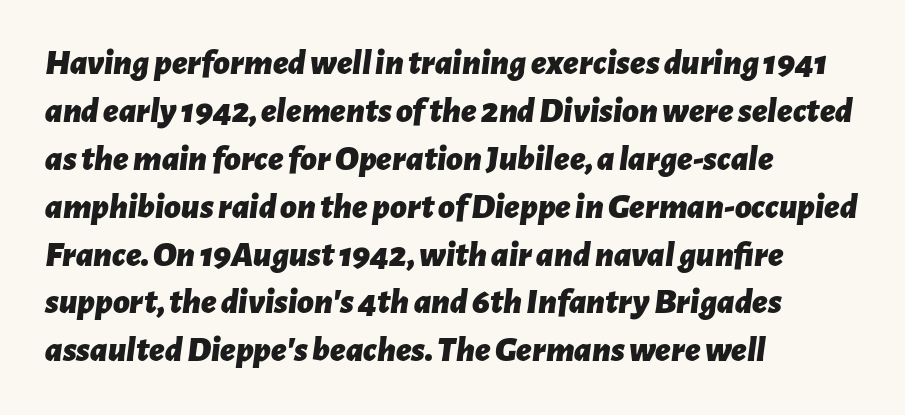
Q: Is the text bold? A: Yes.
Q: Is the text italic (slanted)? A: Yes, it leans right by about 7 degrees.
Q: Is the text underlined? A: No.
Q: How is the paragraph aligned? A: Left-aligned.
Q: Is the spacing between letters normal or unusually wide? A: Normal.
Q: Is the spacing between lines tight, normal or loose? A: Normal.
Q: Width (condensed, normal, or wide)? A: Normal.
Q: Stroke contrast? A: Low.
Q: x-height? A: Medium.
Q: Monospaced? A: No.
